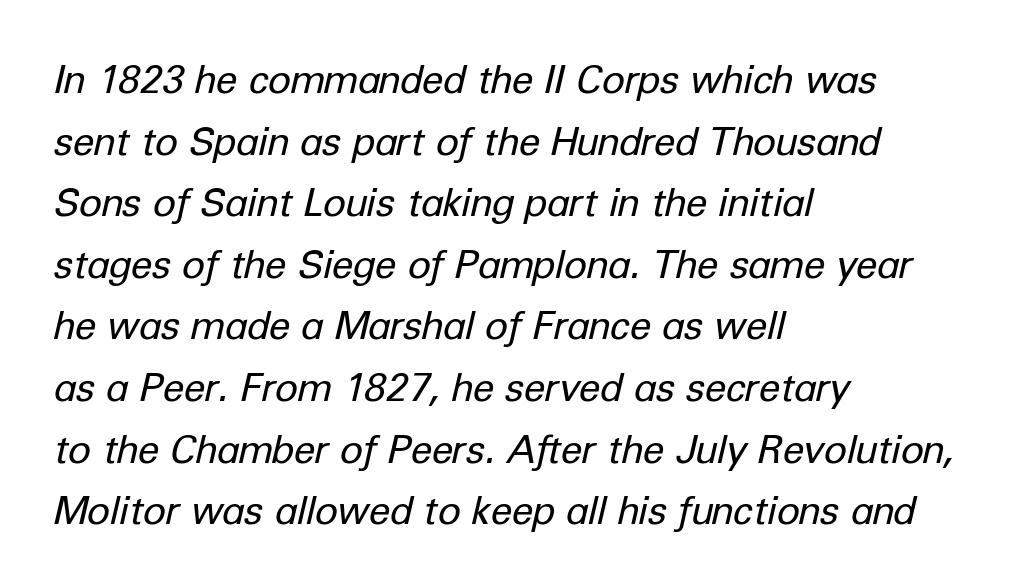
Underlining? Definitely not there. In terms of posture, this sample is oblique. These lines sit exactly where default settings would place them. The ragged edge is on the right, which tells us the setting is flush left. The strokes are not fattened; the text isn't bold.
